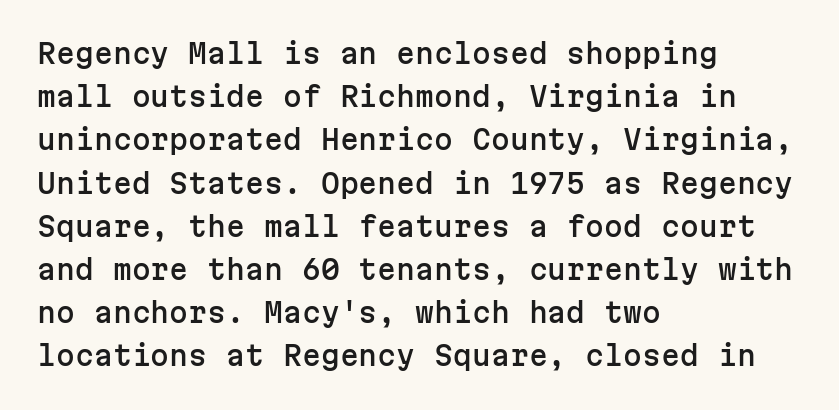
Anything drawn beneath the words? Only blank space. In terms of letterspacing, this is plain default setting. No italicization has been applied; the sample stays upright. The block of text has a typical density, with ordinary space between rows. Horizontal alignment here is leftward, the default for most running prose.
